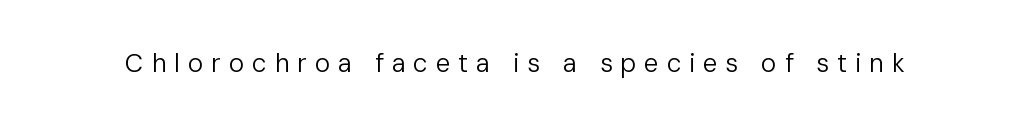
{"italic": "no", "bold": "no", "underline": "no", "letter_spacing": "wide", "letter_spacing_em": 0.3, "glyph_px": 26}
